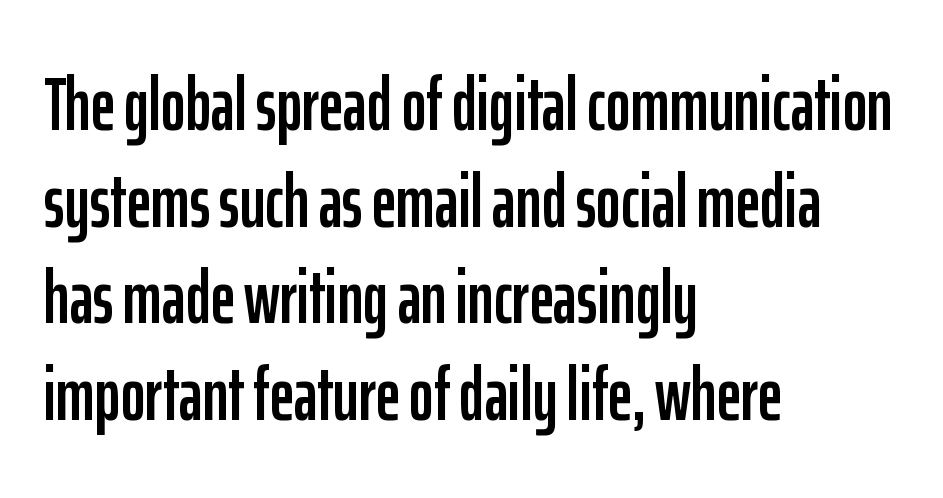
Rows of type keep a routine distance in the vertical direction. A typesetter would call this zero additional tracking. The lettering holds an erect, upright posture throughout. Clear beneath every line of the passage.
